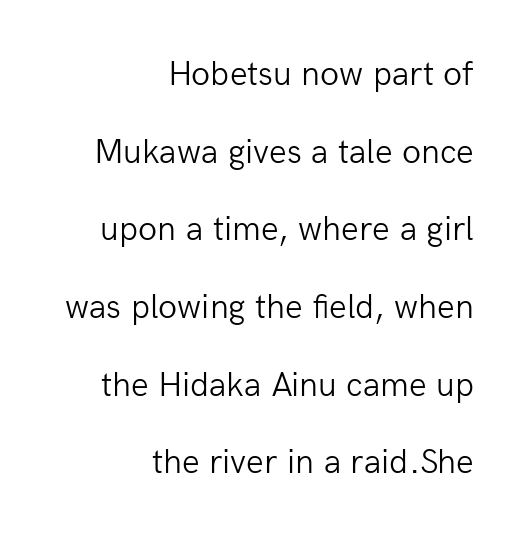
{"serif": "no", "italic": "no", "bold": "no", "weight": "light", "width": "normal", "stroke_contrast": "low", "x_height": "medium", "monospaced": "no", "underline": "no", "align": "right", "line_spacing": "loose", "line_spacing_ratio": 2.22, "letter_spacing": "normal", "letter_spacing_em": 0.0, "glyph_px": 35}
